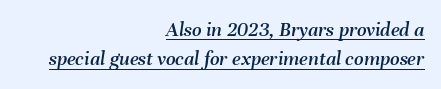
Q: Is the text italic (slanted)? A: Yes, it leans right by about 8 degrees.
Q: Is the text underlined? A: Yes.
Q: How is the paragraph aligned? A: Right-aligned.
Q: Is the spacing between letters normal or unusually wide? A: Normal.
Q: Is the spacing between lines tight, normal or loose? A: Normal.
